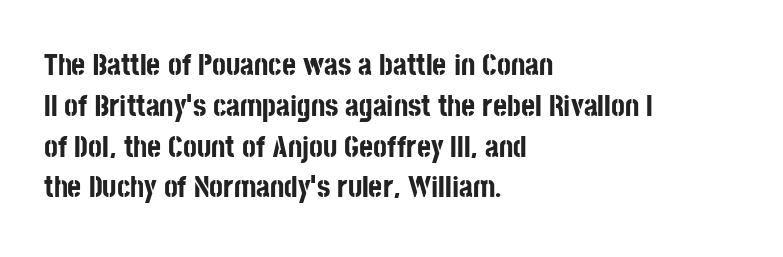
The image shows 30 px bold, condensed sans-serif type, upright; set left-aligned, normal line spacing (1.36x), normal letter spacing, not underlined; low stroke contrast and a large x-height.
